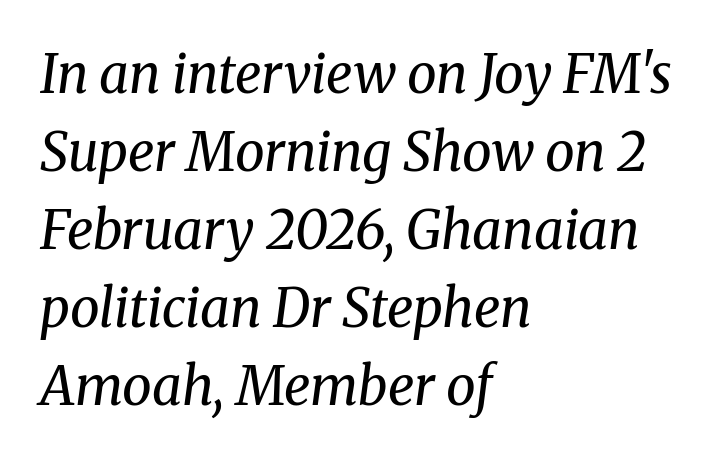
Q: Is the text bold? A: No.
Q: Is the text italic (slanted)? A: Yes, it leans right by about 8 degrees.
Q: Is the typeface a serif or a sans-serif typeface? A: Serif.
Q: Is the text underlined? A: No.
Q: How is the paragraph aligned? A: Left-aligned.
Q: Is the spacing between letters normal or unusually wide? A: Normal.
Q: Is the spacing between lines tight, normal or loose? A: Normal.
Q: Width (condensed, normal, or wide)? A: Normal.
Q: Stroke contrast? A: Medium.
Q: x-height? A: Medium.
Q: Monospaced? A: No.
